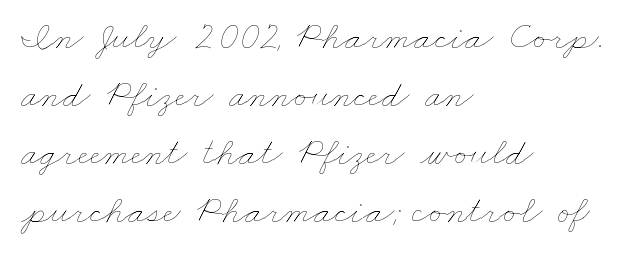
The image shows 39 px thin, wide type; set left-aligned, normal line spacing (1.49x), normal letter spacing, not underlined; low stroke contrast and a small x-height.
